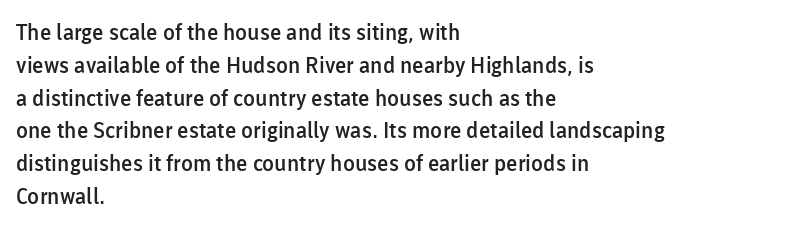
Q: Is the text bold? A: Semi-bold.
Q: Is the text italic (slanted)? A: No, it is upright.
Q: Is the text underlined? A: No.
Q: How is the paragraph aligned? A: Left-aligned.
Q: Is the spacing between letters normal or unusually wide? A: Normal.
Q: Is the spacing between lines tight, normal or loose? A: Normal.
